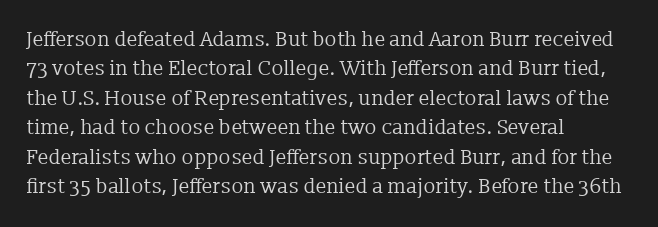
Q: Is the text bold? A: No.
Q: Is the text italic (slanted)? A: No, it is upright.
Q: Is the text underlined? A: No.
Q: How is the paragraph aligned? A: Left-aligned.
Q: Is the spacing between letters normal or unusually wide? A: Normal.
Q: Is the spacing between lines tight, normal or loose? A: Normal.
